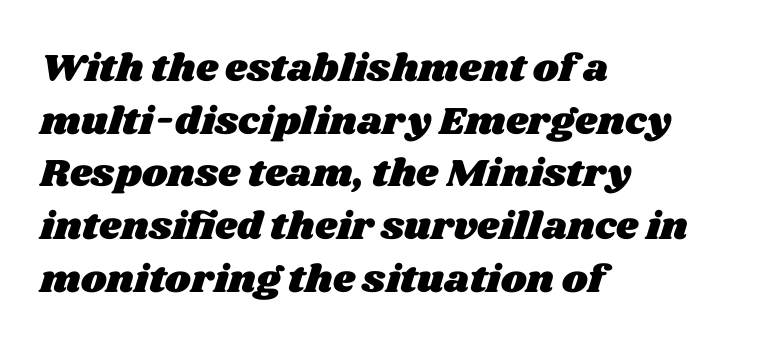
Do the characters align in a grid? No, the font is proportional. The paragraph shown leans on its left margin. This block has exactly the height ordinary leading produces. The passage shown has conventional tracking throughout. Rule under the text: the space is simply empty.
